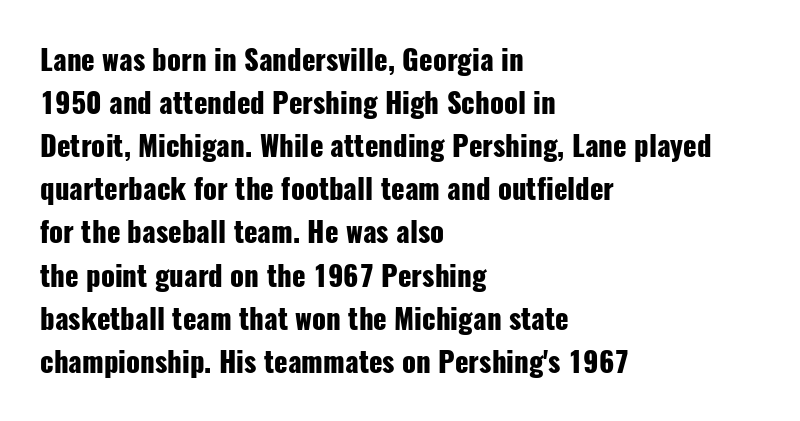
The image shows 28 px heavy, condensed sans-serif type, upright; set left-aligned, normal line spacing (1.54x), normal letter spacing, not underlined; low stroke contrast and a medium x-height.
